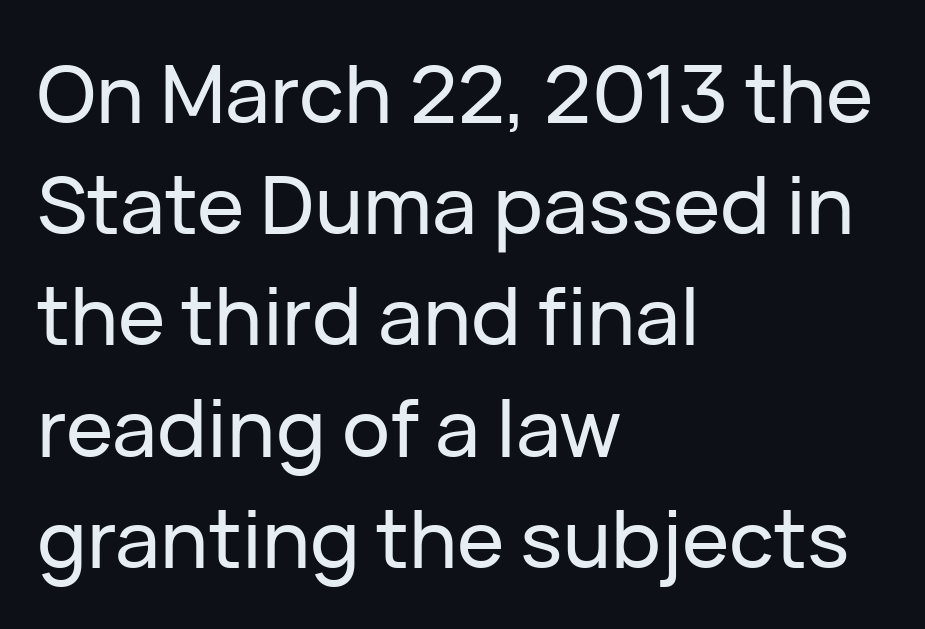
Q: Is the text italic (slanted)? A: No, it is upright.
Q: Is the typeface a serif or a sans-serif typeface? A: Sans-serif.
Q: Is the text underlined? A: No.
Q: How is the paragraph aligned? A: Left-aligned.
Q: Is the spacing between letters normal or unusually wide? A: Normal.
Q: Is the spacing between lines tight, normal or loose? A: Normal.
Q: Width (condensed, normal, or wide)? A: Normal.
Q: Stroke contrast? A: Low.
Q: x-height? A: Medium.
Q: Monospaced? A: No.
